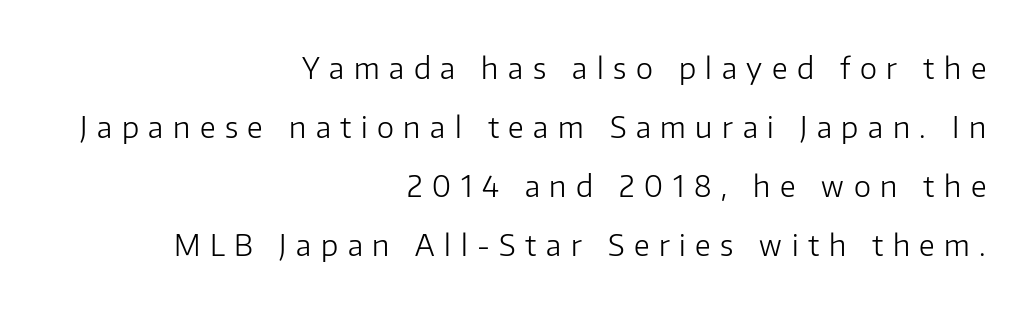
The image shows 29 px light sans-serif type, upright; set right-aligned, loose line spacing (2.03x), unusually wide letter spacing (+0.33 em), not underlined; low stroke contrast and a medium x-height.
